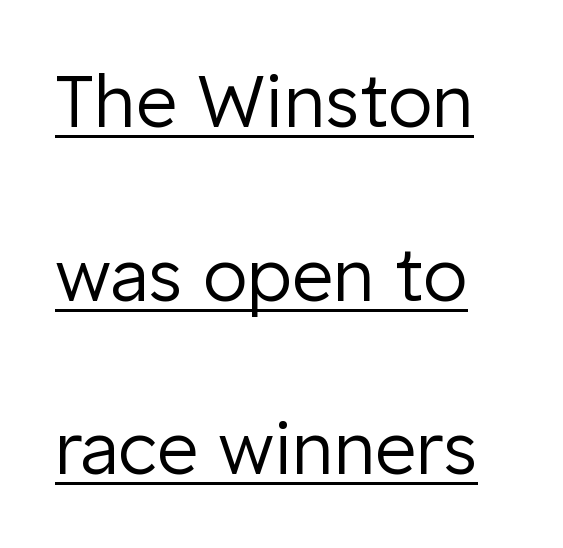
Q: Is the text bold? A: No.
Q: Is the text italic (slanted)? A: No, it is upright.
Q: Is the typeface a serif or a sans-serif typeface? A: Sans-serif.
Q: Is the text underlined? A: Yes.
Q: Is the spacing between letters normal or unusually wide? A: Normal.
Q: Is the spacing between lines tight, normal or loose? A: Loose.
Q: Width (condensed, normal, or wide)? A: Normal.
Q: Stroke contrast? A: Low.
Q: x-height? A: Medium.
Q: Monospaced? A: No.
